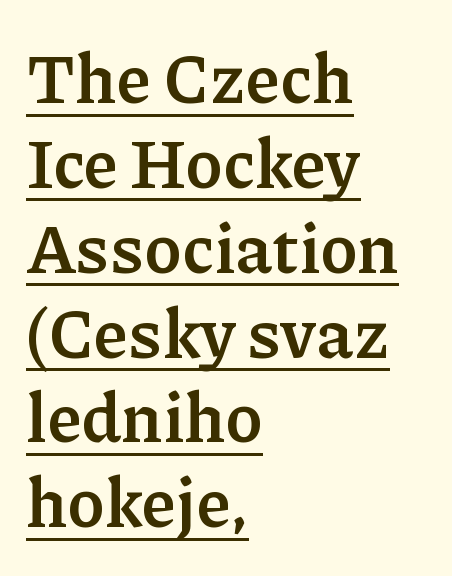
The image shows 69 px semibold serif type, upright; set left-aligned, line spacing 1.23x, normal letter spacing, underlined; low stroke contrast and a medium x-height.
